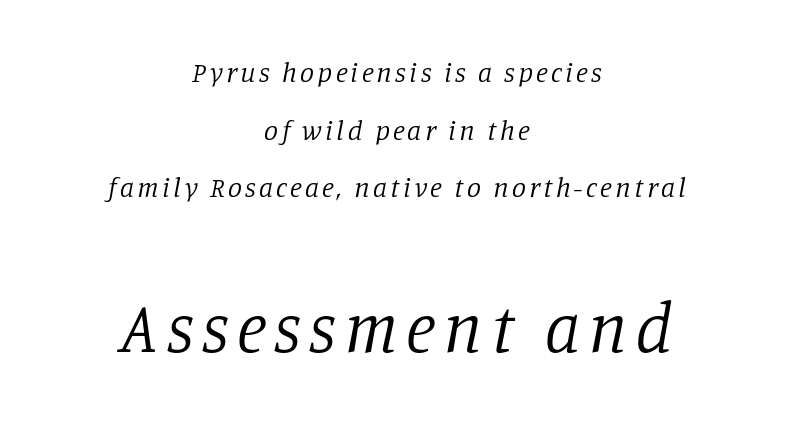
The image shows 70 px regular-weight serif type, italic (leaning right); set centered, loose line spacing (2.06x), not underlined; the second (bottom) block is 2.5x larger; low stroke contrast and a large x-height.
